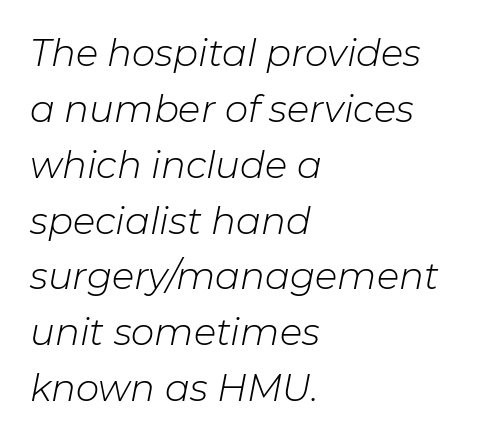
Regarding leading, the lines here are spaced in the standard way. One-word summary of the alignment: left. Is the type slanted? Yes — the strokes lean at a clear angle. Ink coverage per letter is moderate at most. Inter-character spacing is left at the font's built-in metrics. Each letter keeps its own natural width here, so spacing adapts to shape.
